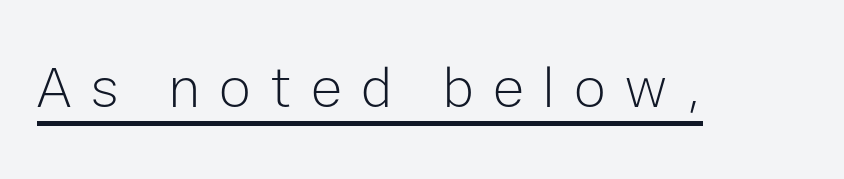
Words appear elongated and porous because spacing is wide. Is this a fixed-width face? No — the glyphs have proportional, varying widths. Note: no serifs on the glyphs. In designer terms, the underline attribute is active on this setting. Unbolded letterforms with no extra heft. Italic? Not at all — the glyphs are vertical.
